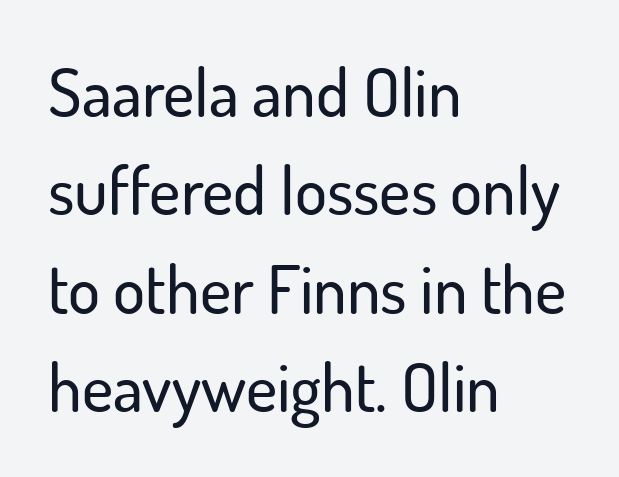
The image shows 67 px sans-serif type, upright; set left-aligned, normal line spacing (1.47x), normal letter spacing, not underlined; low stroke contrast and a small x-height.
